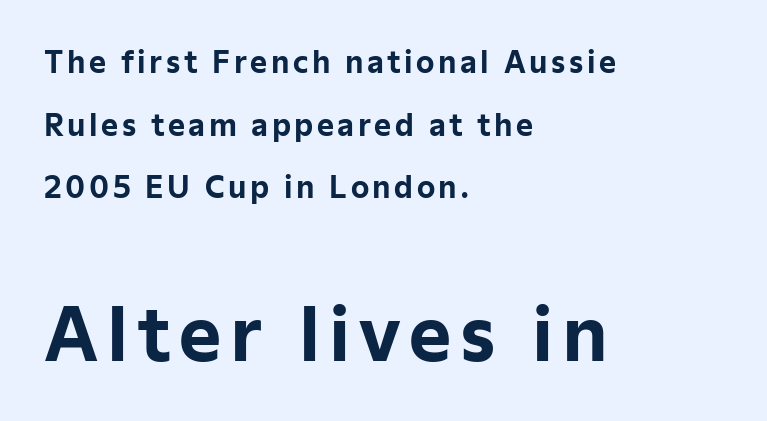
The image shows 72 px bold sans-serif type, upright; set left-aligned, loose line spacing (2.16x), not underlined; the second (bottom) block is 2.48x larger; low stroke contrast and a medium x-height.
